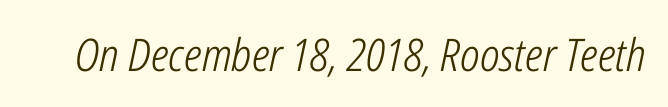
{"italic": "yes", "lean": "right", "slant_degrees": 12, "bold": "no", "weight": "light", "width": "condensed", "stroke_contrast": "low", "x_height": "medium", "monospaced": "no", "underline": "no", "letter_spacing": "normal", "letter_spacing_em": 0.0, "glyph_px": 45}
